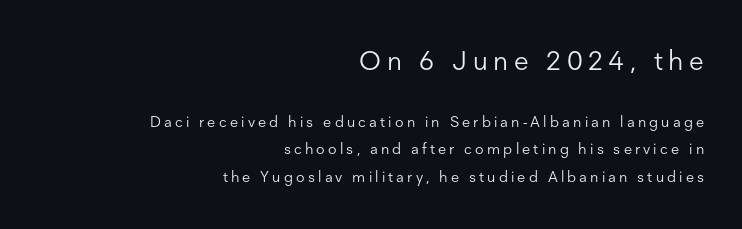
The image shows 27 px text type, upright; set right-aligned, line spacing 1.83x, unusually wide letter spacing (+0.21 em), not underlined; the first (top) block is 1.8x larger.
